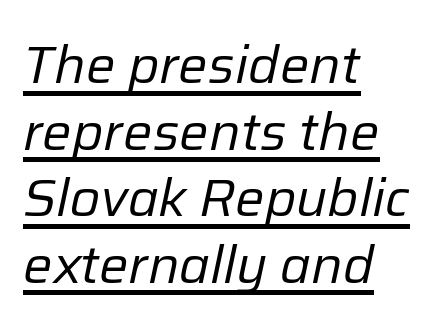
{"italic": "yes", "lean": "right", "slant_degrees": 12, "bold": "no", "weight": "regular", "width": "normal", "stroke_contrast": "low", "x_height": "medium", "monospaced": "no", "underline": "yes", "align": "left", "line_spacing": "normal", "line_spacing_ratio": 1.28, "letter_spacing": "normal", "letter_spacing_em": 0.0, "glyph_px": 52}
